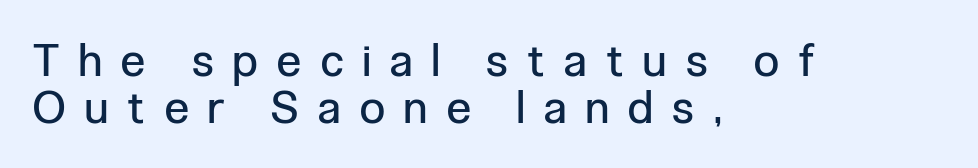
Q: Is the text bold? A: No.
Q: Is the text italic (slanted)? A: No, it is upright.
Q: Is the typeface a serif or a sans-serif typeface? A: Sans-serif.
Q: Is the text underlined? A: No.
Q: How is the paragraph aligned? A: Left-aligned.
Q: Is the spacing between letters normal or unusually wide? A: Unusually wide.
Q: Is the spacing between lines tight, normal or loose? A: Tight.
Q: Width (condensed, normal, or wide)? A: Condensed.
Q: Stroke contrast? A: Low.
Q: x-height? A: Medium.
Q: Monospaced? A: No.
